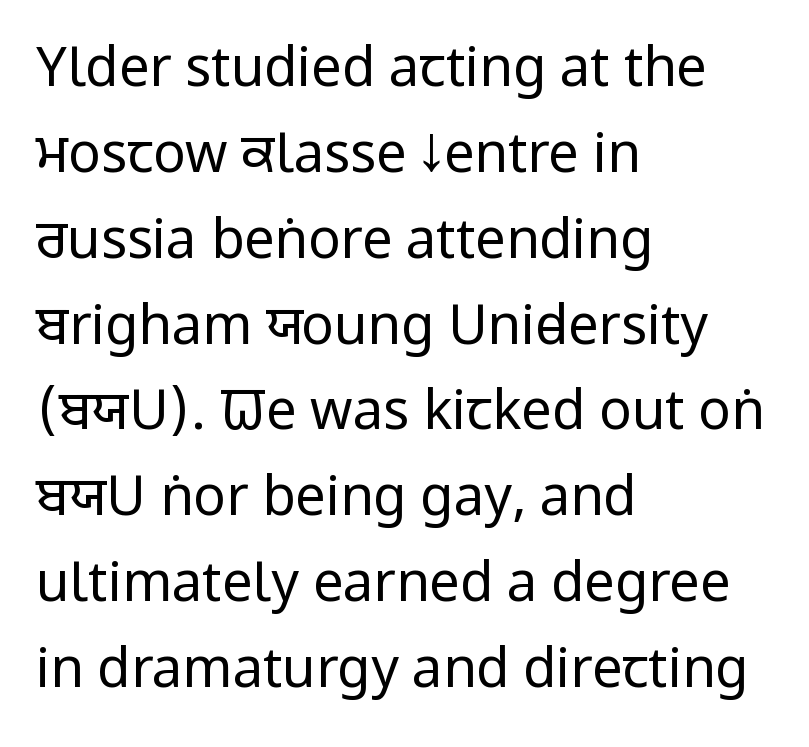
The image shows 54 px regular-weight, condensed sans-serif type, upright; set left-aligned, normal line spacing (1.59x), normal letter spacing, not underlined; low stroke contrast and a large x-height.
